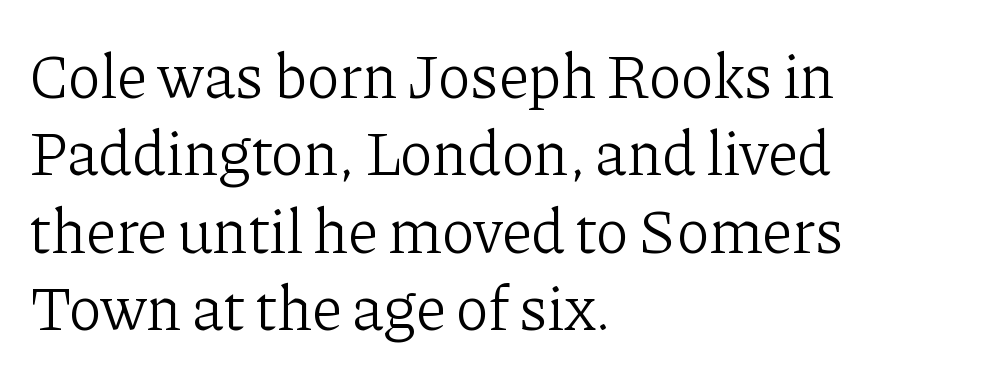
The glyphs in this specimen are seriffed. The font sits on the lighter half of the weight spectrum, regular included. The rag falls on the right side of this text block. Looks like regular typesetting: each glyph gets only the width it needs. These lines sit exactly where default settings would place them.
